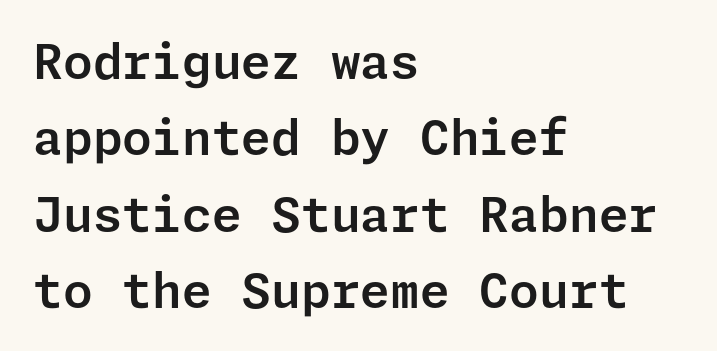
The image shows 48 px sans-serif type, upright; set left-aligned, normal line spacing (1.59x), normal letter spacing, not underlined; low stroke contrast and a medium x-height.
